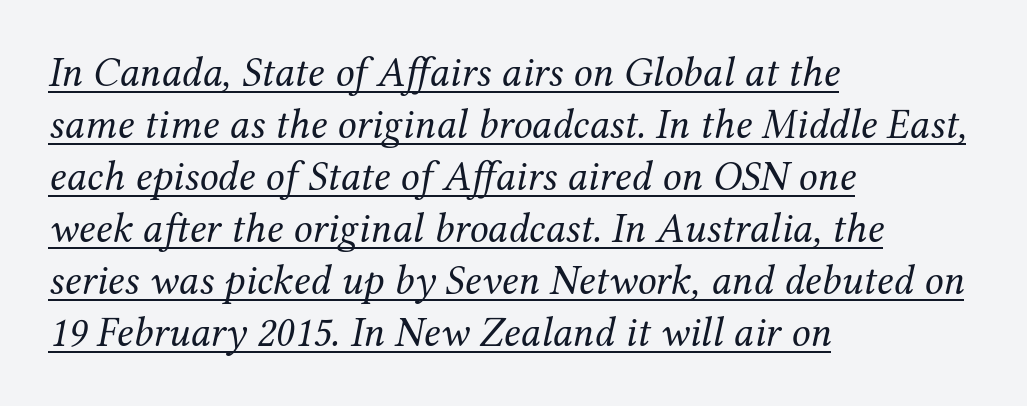
Q: Is the text bold? A: No.
Q: Is the text italic (slanted)? A: Yes, it leans right by about 12 degrees.
Q: Is the typeface a serif or a sans-serif typeface? A: Serif.
Q: Is the text underlined? A: Yes.
Q: How is the paragraph aligned? A: Left-aligned.
Q: Is the spacing between letters normal or unusually wide? A: Normal.
Q: Width (condensed, normal, or wide)? A: Normal.
Q: Stroke contrast? A: Medium.
Q: x-height? A: Medium.
Q: Monospaced? A: No.
